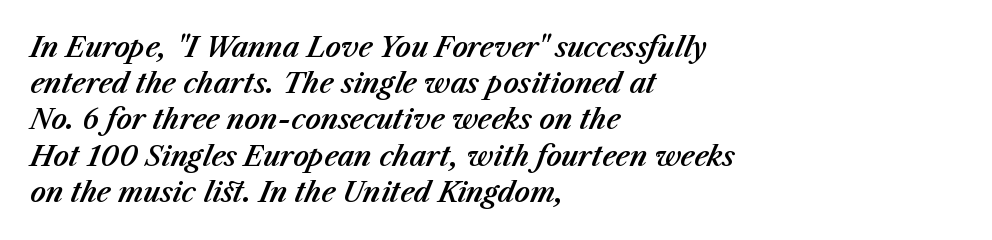
This rendering leaves character spacing at its baseline value. The ragged edge is on the right, which tells us the setting is flush left. Notice how the stems are inclined rather than vertical — that's the hallmark of italics. Reading down the column, the eye jumps a familiar distance to each next line. Descenders hang freely into open space.
